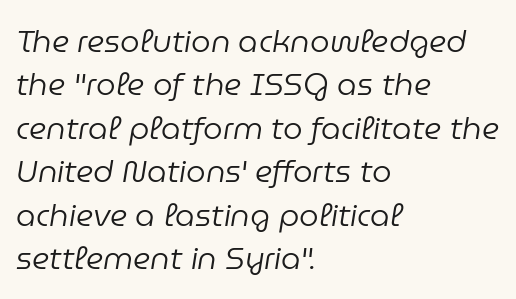
{"italic": "yes", "lean": "right", "slant_degrees": 9, "bold": "no", "weight": "regular", "width": "normal", "stroke_contrast": "low", "x_height": "medium", "monospaced": "no", "underline": "no", "align": "left", "line_spacing": "normal", "line_spacing_ratio": 1.4, "letter_spacing": "normal", "letter_spacing_em": 0.0, "glyph_px": 31}
